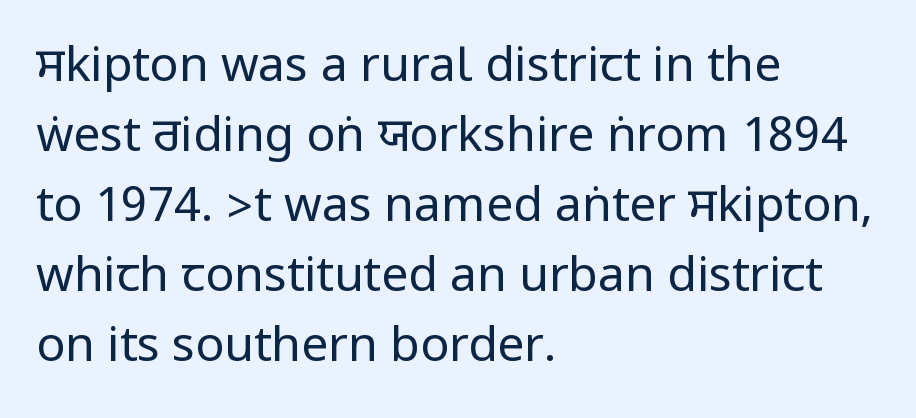
{"serif": "no", "italic": "no", "bold": "no", "weight": "regular", "width": "condensed", "stroke_contrast": "low", "underline": "no", "align": "left", "line_spacing": "normal", "line_spacing_ratio": 1.46, "letter_spacing": "normal", "letter_spacing_em": 0.0, "glyph_px": 48}
